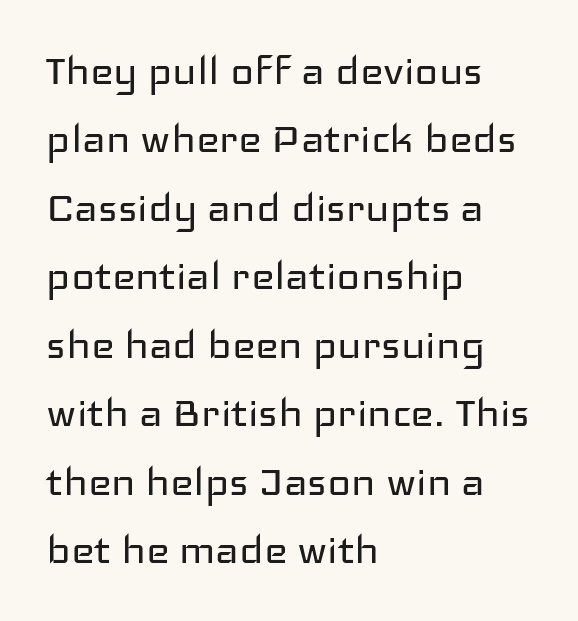
Q: Is the text bold? A: No.
Q: Is the text italic (slanted)? A: No, it is upright.
Q: Is the typeface a serif or a sans-serif typeface? A: Sans-serif.
Q: Is the text underlined? A: No.
Q: How is the paragraph aligned? A: Left-aligned.
Q: Is the spacing between letters normal or unusually wide? A: Normal.
Q: Is the spacing between lines tight, normal or loose? A: Normal.
Q: Width (condensed, normal, or wide)? A: Wide.
Q: Stroke contrast? A: Low.
Q: x-height? A: Medium.
Q: Monospaced? A: No.
